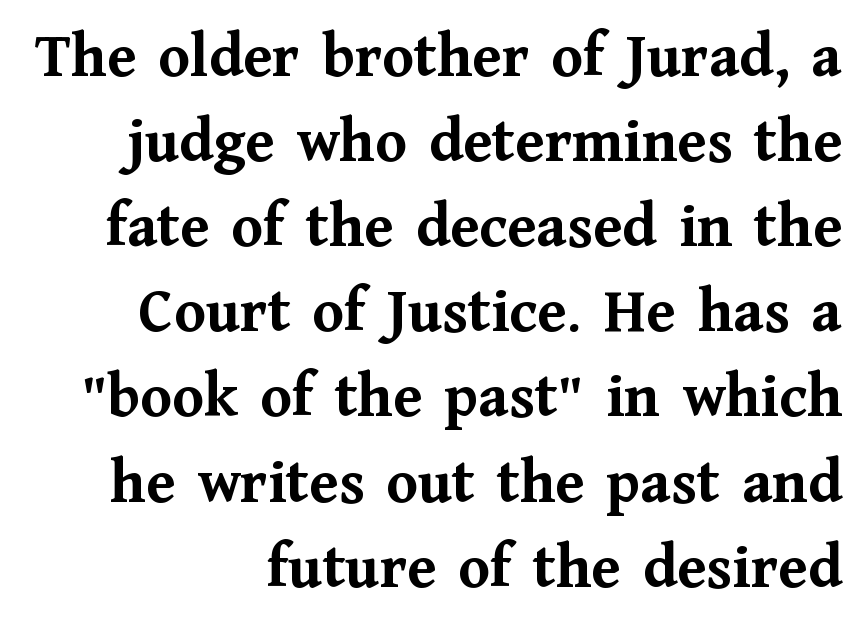
{"serif": "yes", "italic": "no", "bold": "yes", "weight": "semibold", "width": "normal", "stroke_contrast": "medium", "x_height": "medium", "monospaced": "no", "underline": "no", "align": "right", "line_spacing": "normal", "line_spacing_ratio": 1.33, "letter_spacing": "normal", "letter_spacing_em": 0.0, "glyph_px": 64}
